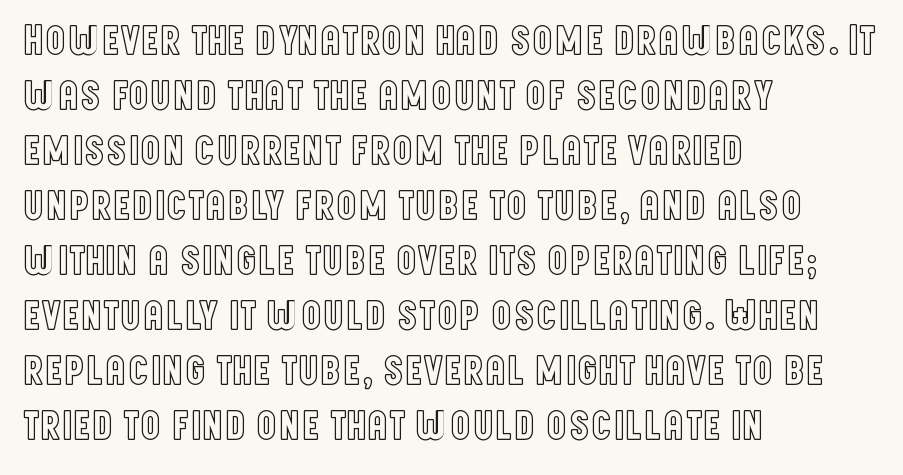
Line starts are locked; line ends wander. Nobody drew a line under any word here. Characters follow at the spacing the type designer built in. Line spacing here is normal. The face used here is proportionally spaced, like ordinary book or web type.
